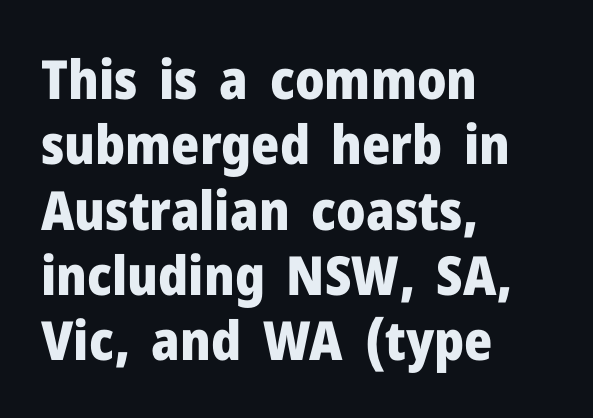
The image shows 54 px heavy sans-serif type, upright; set left-aligned, line spacing 1.21x, normal letter spacing, not underlined; low stroke contrast and a medium x-height.
